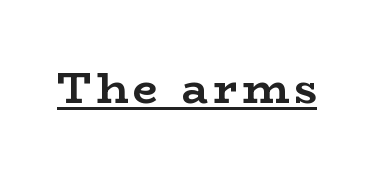
Q: Is the text bold? A: Yes.
Q: Is the text italic (slanted)? A: No, it is upright.
Q: Is the typeface a serif or a sans-serif typeface? A: Serif.
Q: Is the text underlined? A: Yes.
Q: Width (condensed, normal, or wide)? A: Wide.
Q: Stroke contrast? A: Low.
Q: x-height? A: Medium.
Q: Monospaced? A: No.
